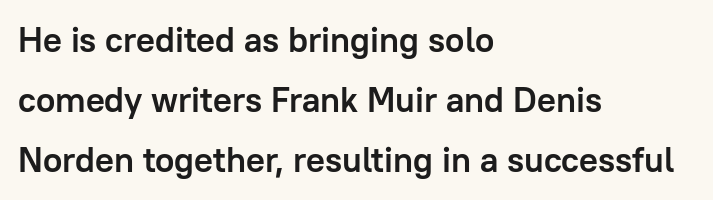
{"serif": "no", "italic": "no", "bold": "yes", "weight": "semibold", "width": "normal", "stroke_contrast": "low", "x_height": "medium", "monospaced": "no", "underline": "no", "align": "left", "line_spacing_ratio": 1.72, "letter_spacing": "normal", "letter_spacing_em": 0.0, "glyph_px": 35}
